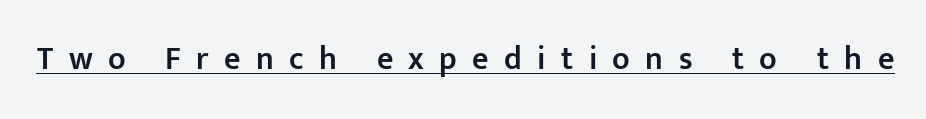
{"serif": "no", "italic": "no", "bold": "semi", "weight": "semibold", "width": "normal", "stroke_contrast": "low", "x_height": "medium", "monospaced": "no", "underline": "yes", "letter_spacing": "wide", "letter_spacing_em": 0.48, "glyph_px": 32}
